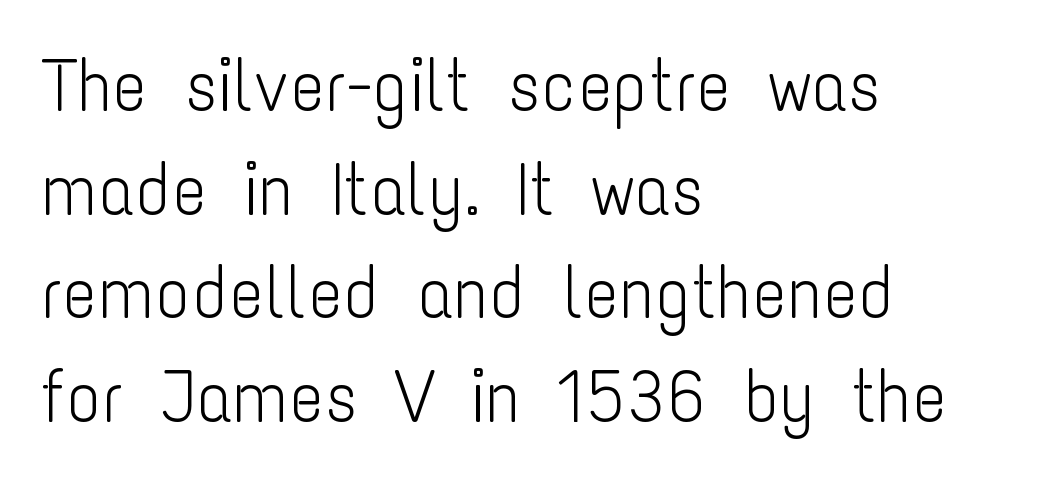
Q: Is the text bold? A: No.
Q: Is the text italic (slanted)? A: No, it is upright.
Q: Is the typeface a serif or a sans-serif typeface? A: Sans-serif.
Q: Is the text underlined? A: No.
Q: How is the paragraph aligned? A: Left-aligned.
Q: Is the spacing between letters normal or unusually wide? A: Normal.
Q: Is the spacing between lines tight, normal or loose? A: Normal.
Q: Width (condensed, normal, or wide)? A: Condensed.
Q: Stroke contrast? A: Low.
Q: x-height? A: Medium.
Q: Monospaced? A: No.
